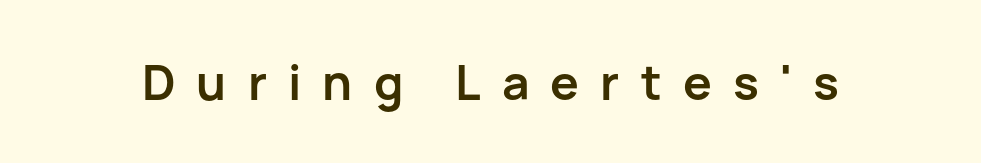
{"serif": "no", "italic": "no", "bold": "yes", "weight": "semibold", "width": "normal", "stroke_contrast": "low", "x_height": "medium", "monospaced": "no", "underline": "no", "letter_spacing": "wide", "letter_spacing_em": 0.44, "glyph_px": 48}
